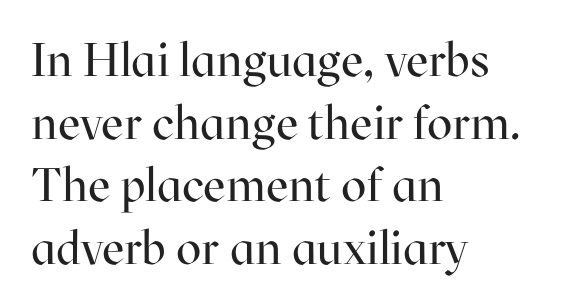
The image shows 47 px regular-weight serif type, upright; set left-aligned, normal line spacing (1.33x), normal letter spacing, not underlined; high stroke contrast and a medium x-height.
